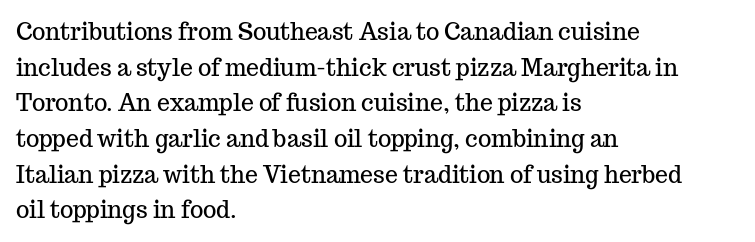
{"italic": "no", "underline": "no", "align": "left", "line_spacing": "normal", "line_spacing_ratio": 1.55, "letter_spacing": "normal", "letter_spacing_em": 0.0, "glyph_px": 23}
